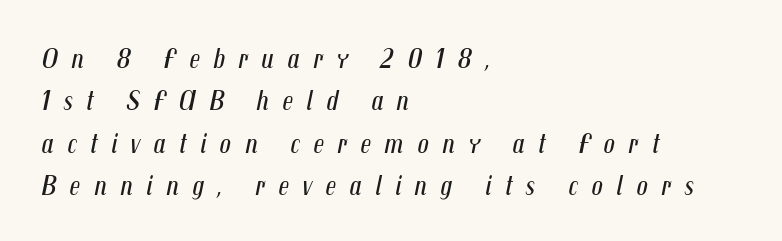
The image shows 28 px regular-weight, condensed type, italic (leaning right); set left-aligned, normal line spacing (1.51x), unusually wide letter spacing (+0.48 em), not underlined; medium stroke contrast and a medium x-height.
